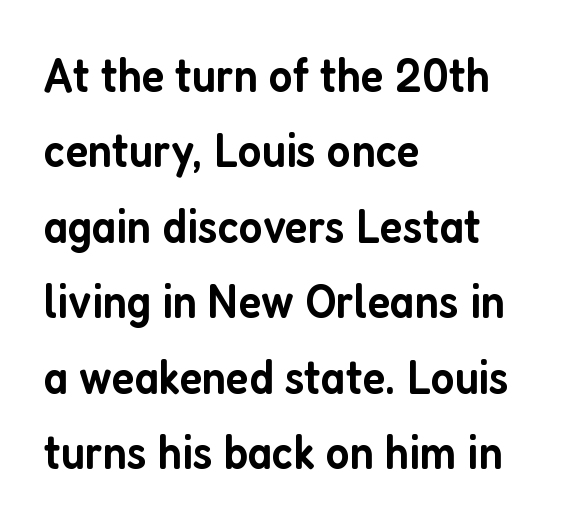
The image shows 49 px semibold, condensed sans-serif type, upright; set left-aligned, normal line spacing (1.54x), normal letter spacing, not underlined; low stroke contrast and a medium x-height.
